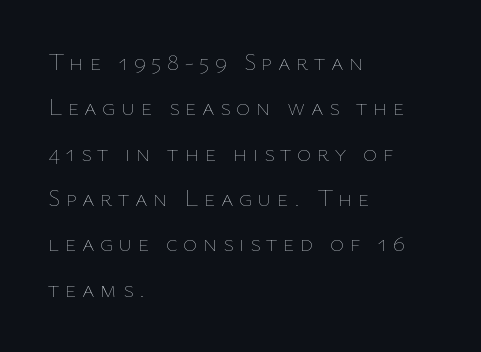
{"italic": "no", "bold": "no", "underline": "no", "align": "left", "line_spacing_ratio": 1.89, "letter_spacing": "wide", "letter_spacing_em": 0.23, "glyph_px": 24}
